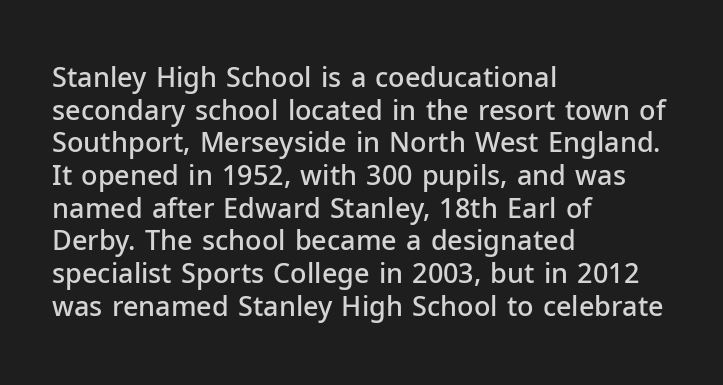
The rendering uses a semibold face; strokes are thickened but not to full bold. Inter-character spacing is left at the font's built-in metrics. Quick note: not italic, upright. Which margin do the lines hug? The left one — the right edge is uneven.
